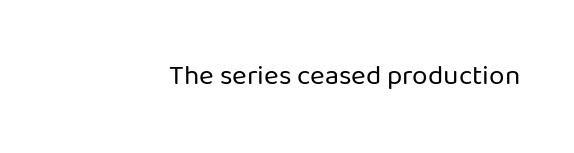
The specimen omits any rule beneath the text block's lines. Short note: letters normally spaced. Vertical strokes here are truly vertical. Note the varied advance widths — an 'i' is clearly narrower than an 'm'. The face used here is a sans, in the tradition of grotesques and geometrics.
